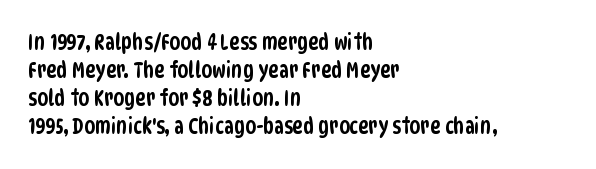
The image shows 22 px text type; set left-aligned, normal line spacing (1.28x), normal letter spacing, not underlined.
